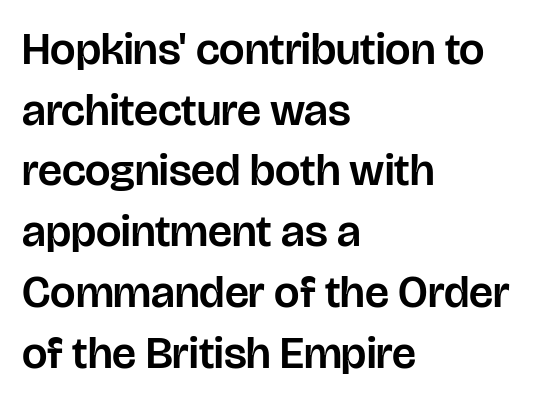
The image shows 45 px sans-serif type, upright; set left-aligned, normal line spacing (1.35x), normal letter spacing, not underlined; low stroke contrast and a large x-height.
